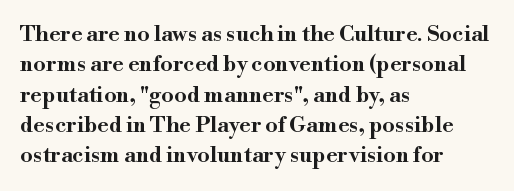
{"italic": "no", "underline": "no", "align": "left", "line_spacing": "normal", "line_spacing_ratio": 1.38, "letter_spacing": "normal", "letter_spacing_em": 0.0, "glyph_px": 22}
